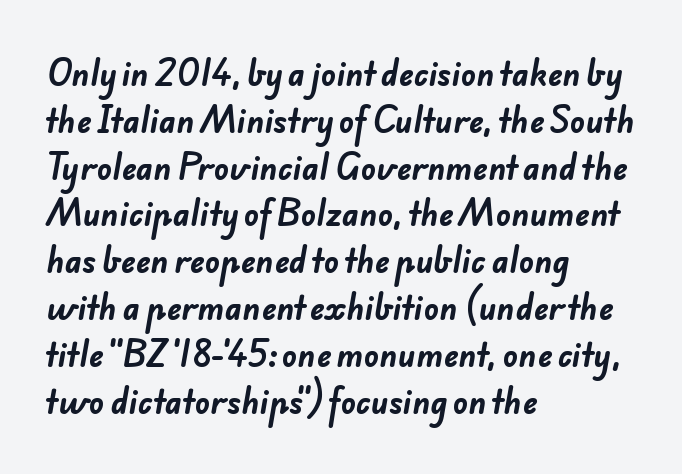
Letter spacing: default. Does the leading feel generous? No, just average. If you drew a ruler down the left edge, every line would touch it. What weight is shown? A full bold with thick strokes. Note the varied advance widths — an 'i' is clearly narrower than an 'm'.
